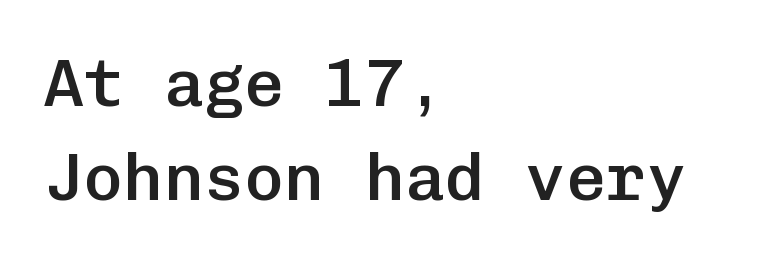
Q: Is the text bold? A: Semi-bold.
Q: Is the text italic (slanted)? A: No, it is upright.
Q: Is the typeface a serif or a sans-serif typeface? A: Sans-serif.
Q: Is the text underlined? A: No.
Q: How is the paragraph aligned? A: Left-aligned.
Q: Is the spacing between letters normal or unusually wide? A: Normal.
Q: Is the spacing between lines tight, normal or loose? A: Normal.
Q: Width (condensed, normal, or wide)? A: Normal.
Q: Stroke contrast? A: Low.
Q: x-height? A: Medium.
Q: Monospaced? A: Yes.
